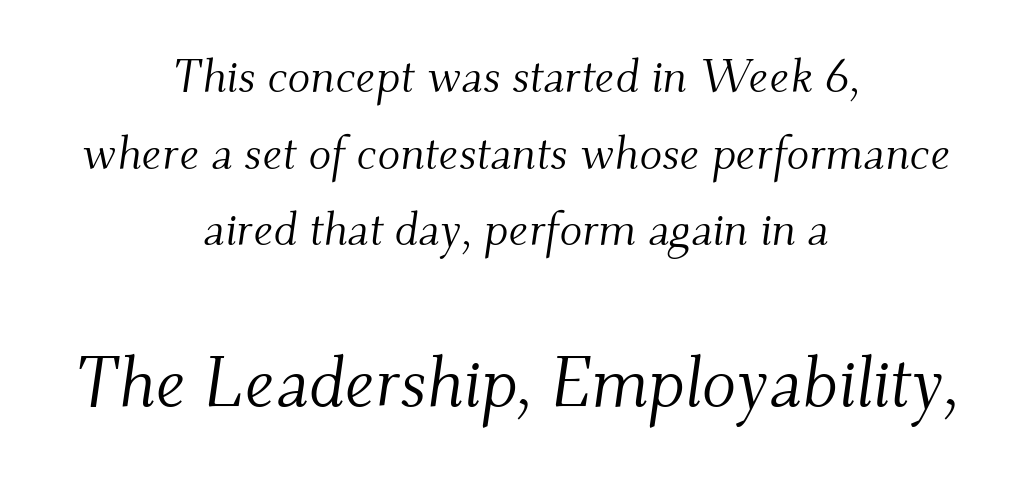
The image shows 71 px light serif type, italic (leaning right); set centered, normal line spacing (1.63x), normal letter spacing, not underlined; the second (bottom) block is 1.51x larger; medium stroke contrast and a small x-height.
